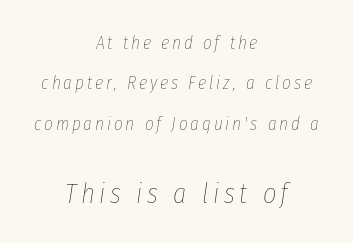
Emphasis-style slanted type is in use. Is this a fixed-width face? No — the glyphs have proportional, varying widths. The lines are spread far apart with generous leading. Horizontal alignment here is central, giving a formal, balanced look.
